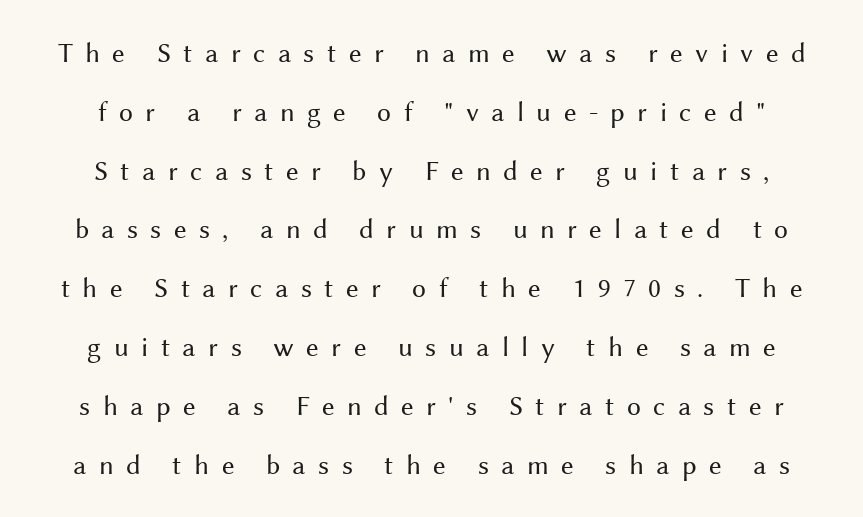
The image shows 28 px regular-weight sans-serif type, upright; set loose line spacing (2.1x), unusually wide letter spacing (+0.44 em), not underlined; medium stroke contrast and a medium x-height.
